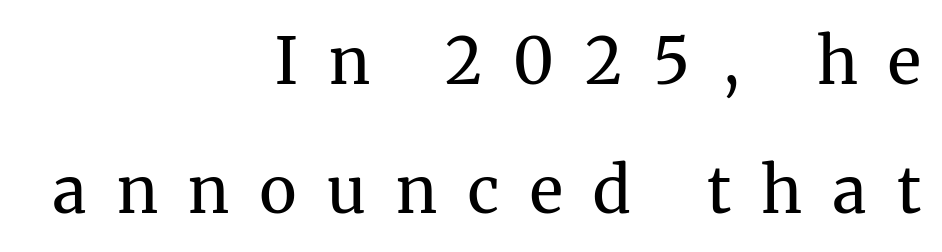
Q: Is the text bold? A: No.
Q: Is the text italic (slanted)? A: No, it is upright.
Q: Is the typeface a serif or a sans-serif typeface? A: Serif.
Q: Is the text underlined? A: No.
Q: How is the paragraph aligned? A: Right-aligned.
Q: Is the spacing between letters normal or unusually wide? A: Unusually wide.
Q: Is the spacing between lines tight, normal or loose? A: Loose.
Q: Width (condensed, normal, or wide)? A: Normal.
Q: Stroke contrast? A: Medium.
Q: x-height? A: Medium.
Q: Monospaced? A: No.
